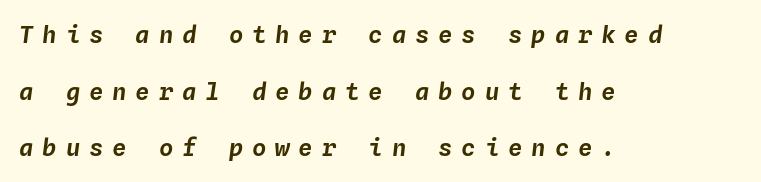
{"italic": "yes", "lean": "right", "slant_degrees": 4, "underline": "no", "align": "left", "line_spacing": "loose", "line_spacing_ratio": 2.36, "letter_spacing": "wide", "letter_spacing_em": 0.37, "glyph_px": 24}
